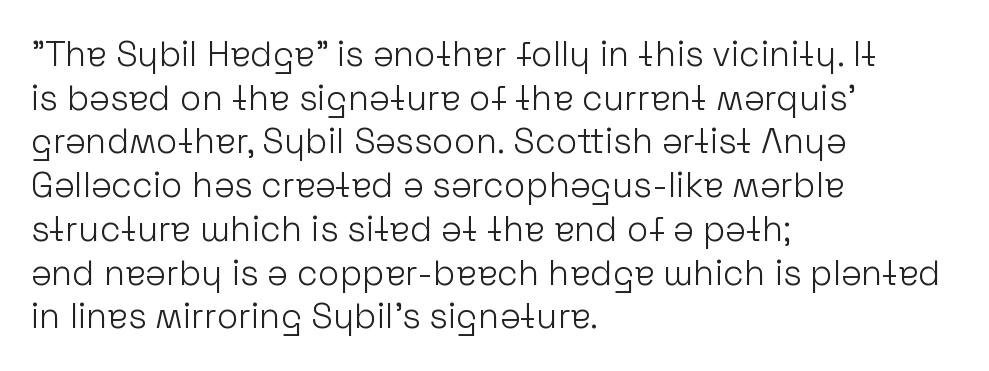
Q: Is the text bold? A: No.
Q: Is the text italic (slanted)? A: No, it is upright.
Q: Is the typeface a serif or a sans-serif typeface? A: Sans-serif.
Q: Is the text underlined? A: No.
Q: How is the paragraph aligned? A: Left-aligned.
Q: Is the spacing between letters normal or unusually wide? A: Normal.
Q: Is the spacing between lines tight, normal or loose? A: Normal.
Q: Width (condensed, normal, or wide)? A: Normal.
Q: Stroke contrast? A: Low.
Q: x-height? A: Medium.
Q: Monospaced? A: No.
